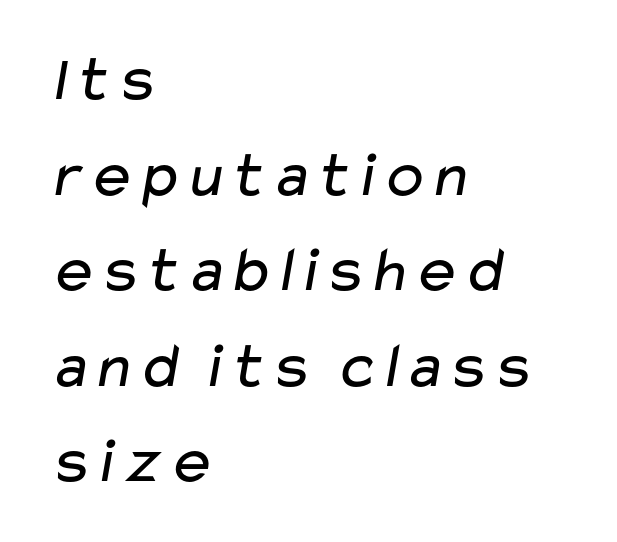
The image shows 65 px regular-weight, wide sans-serif type; set left-aligned, normal line spacing (1.47x), normal letter spacing, not underlined; low stroke contrast and a medium x-height.
